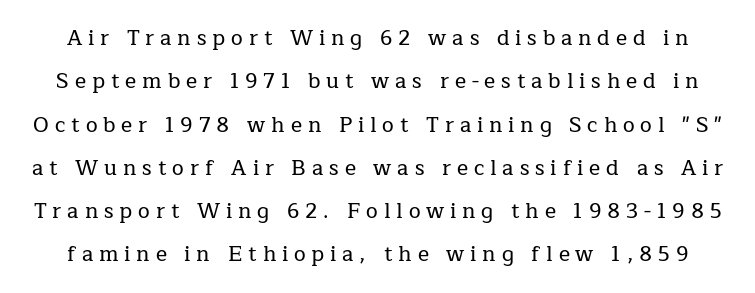
Q: Is the text italic (slanted)? A: No, it is upright.
Q: Is the text underlined? A: No.
Q: Is the spacing between letters normal or unusually wide? A: Unusually wide.
Q: Is the spacing between lines tight, normal or loose? A: Loose.
